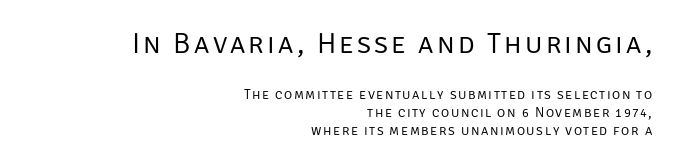
The image shows 29 px regular-weight sans-serif type, upright; set right-aligned, normal line spacing (1.28x), not underlined; the first (top) block is 2.07x larger; low stroke contrast and a large x-height.
